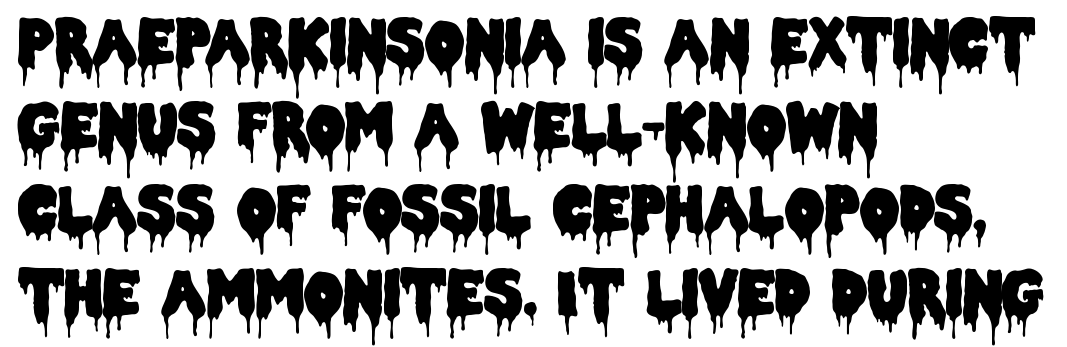
{"serif": "no", "italic": "no", "width": "condensed", "stroke_contrast": "low", "x_height": "large", "monospaced": "no", "underline": "no", "align": "left", "line_spacing": "normal", "line_spacing_ratio": 1.37, "letter_spacing": "normal", "letter_spacing_em": 0.0, "glyph_px": 61}
